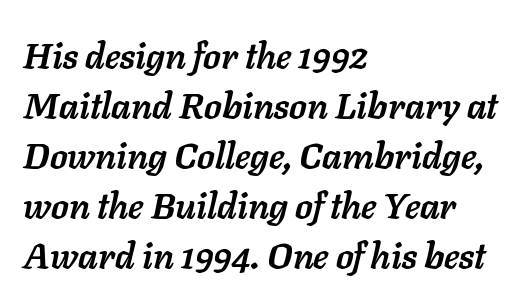
Q: Is the text bold? A: Yes.
Q: Is the text italic (slanted)? A: Yes, it leans right by about 11 degrees.
Q: Is the text underlined? A: No.
Q: How is the paragraph aligned? A: Left-aligned.
Q: Is the spacing between letters normal or unusually wide? A: Normal.
Q: Is the spacing between lines tight, normal or loose? A: Normal.
Q: Width (condensed, normal, or wide)? A: Normal.
Q: Stroke contrast? A: Low.
Q: x-height? A: Medium.
Q: Monospaced? A: No.
